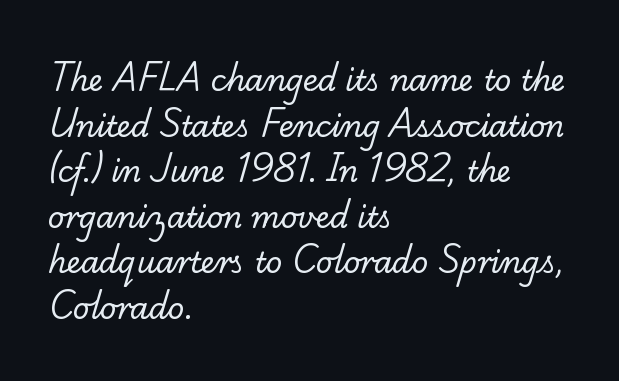
The image shows 29 px regular-weight type; set left-aligned, normal line spacing (1.57x), normal letter spacing, not underlined; low stroke contrast and a small x-height.
